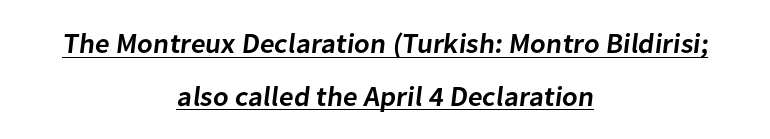
Q: Is the text bold? A: Semi-bold.
Q: Is the typeface a serif or a sans-serif typeface? A: Sans-serif.
Q: Is the text underlined? A: Yes.
Q: How is the paragraph aligned? A: Centered.
Q: Is the spacing between letters normal or unusually wide? A: Normal.
Q: Width (condensed, normal, or wide)? A: Normal.
Q: Stroke contrast? A: Low.
Q: x-height? A: Medium.
Q: Monospaced? A: No.
